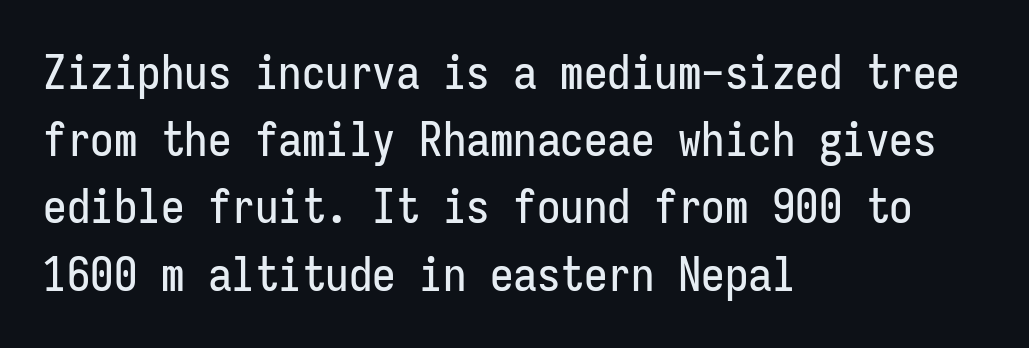
Q: Is the text italic (slanted)? A: No, it is upright.
Q: Is the typeface a serif or a sans-serif typeface? A: Sans-serif.
Q: Is the text underlined? A: No.
Q: How is the paragraph aligned? A: Left-aligned.
Q: Is the spacing between letters normal or unusually wide? A: Normal.
Q: Is the spacing between lines tight, normal or loose? A: Normal.
Q: Width (condensed, normal, or wide)? A: Condensed.
Q: Stroke contrast? A: Low.
Q: x-height? A: Medium.
Q: Monospaced? A: Yes.
